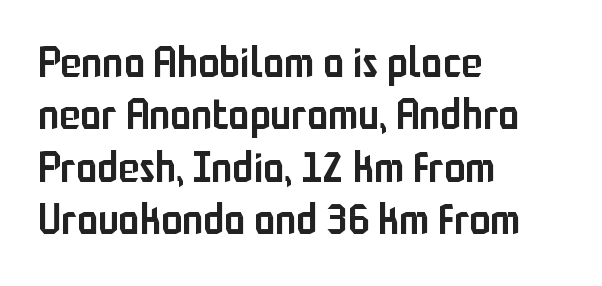
These lines are set flush left with a ragged right edge. Nope, no serifs anywhere on these letters. Semibold letterforms, between regular and bold. The tracking reads as untouched default to a designer's eye.
